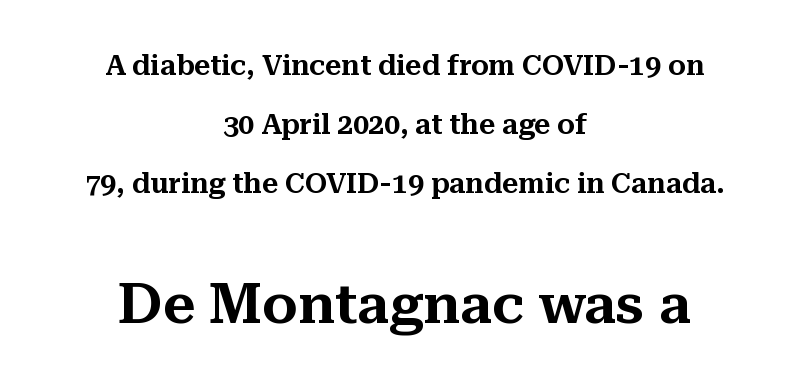
The image shows 56 px serif type, upright; set centered, loose line spacing (2.11x), normal letter spacing, not underlined; the second (bottom) block is 2.0x larger; medium stroke contrast and a medium x-height.
